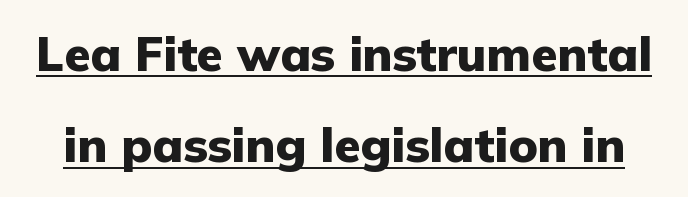
{"serif": "no", "italic": "no", "bold": "yes", "weight": "heavy", "width": "normal", "stroke_contrast": "low", "x_height": "medium", "monospaced": "no", "underline": "yes", "line_spacing": "loose", "line_spacing_ratio": 1.9, "letter_spacing": "normal", "letter_spacing_em": 0.0, "glyph_px": 48}
